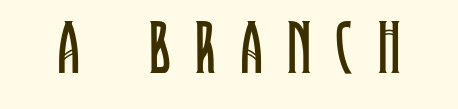
Here the designer chose a conventional face with non-uniform glyph widths. Is this a sans? No — the strokes have serifs. These glyphs show unthickened strokes, regular width or finer. Tracking here is generous; glyphs stand well apart from one another. Every character sits straight up, as roman type does. Only glyphs here, with clear space below each row.
